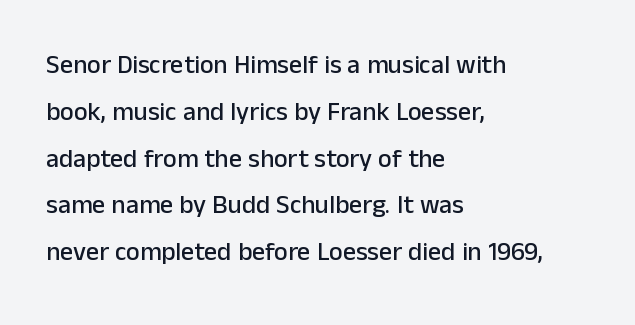
{"italic": "no", "underline": "no", "align": "left", "line_spacing_ratio": 1.8, "letter_spacing": "normal", "letter_spacing_em": 0.0, "glyph_px": 26}
